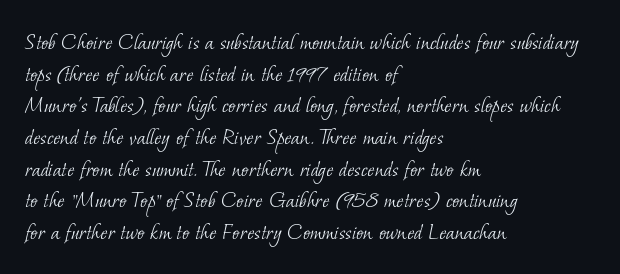
The image shows 24 px text type; set left-aligned, normal line spacing (1.32x), normal letter spacing, not underlined.
